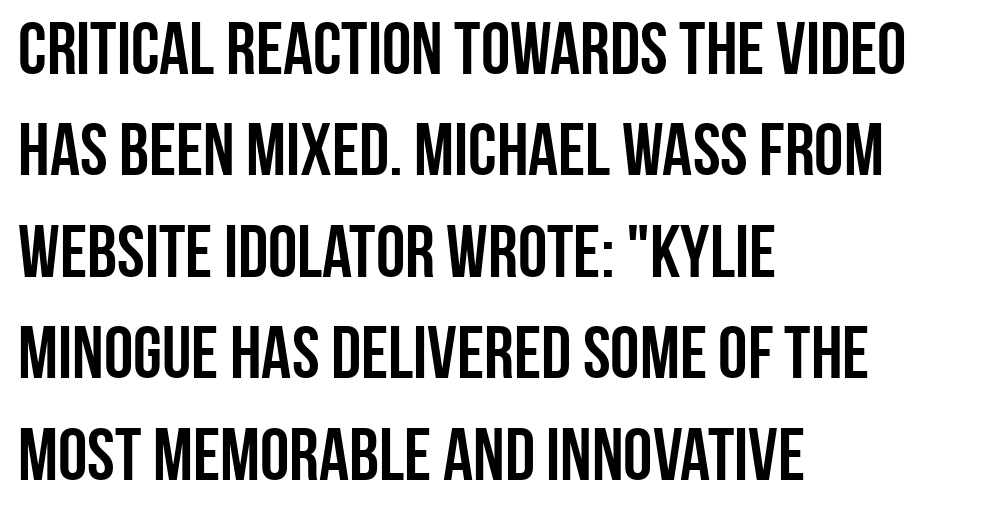
You could not count columns in this text — the font is proportionally spaced. Letter spacing: default. The glyphs in this specimen are sans serif. Anything drawn beneath the words? Only blank space.
